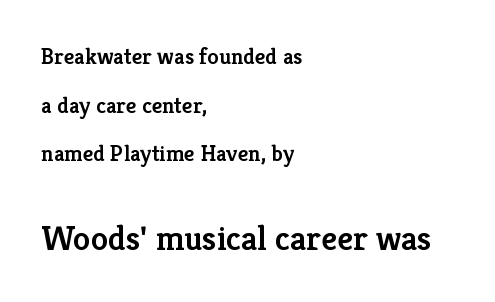
Q: Is the text bold? A: Semi-bold.
Q: Is the text italic (slanted)? A: No, it is upright.
Q: Is the typeface a serif or a sans-serif typeface? A: Serif.
Q: Is the text underlined? A: No.
Q: How is the paragraph aligned? A: Left-aligned.
Q: Is the spacing between letters normal or unusually wide? A: Normal.
Q: Is the spacing between lines tight, normal or loose? A: Loose.
Q: Which block of text is set in a larger size, the first (top) or the second (bottom)? A: The second (bottom) one.
Q: Width (condensed, normal, or wide)? A: Normal.
Q: Stroke contrast? A: Low.
Q: x-height? A: Medium.
Q: Monospaced? A: No.
